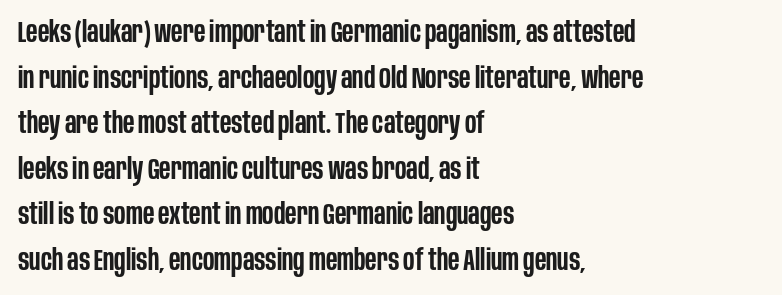
Q: Is the text bold? A: Semi-bold.
Q: Is the text italic (slanted)? A: No, it is upright.
Q: Is the typeface a serif or a sans-serif typeface? A: Sans-serif.
Q: Is the text underlined? A: No.
Q: How is the paragraph aligned? A: Left-aligned.
Q: Is the spacing between letters normal or unusually wide? A: Normal.
Q: Is the spacing between lines tight, normal or loose? A: Normal.
Q: Width (condensed, normal, or wide)? A: Condensed.
Q: Stroke contrast? A: Low.
Q: x-height? A: Large.
Q: Monospaced? A: No.
